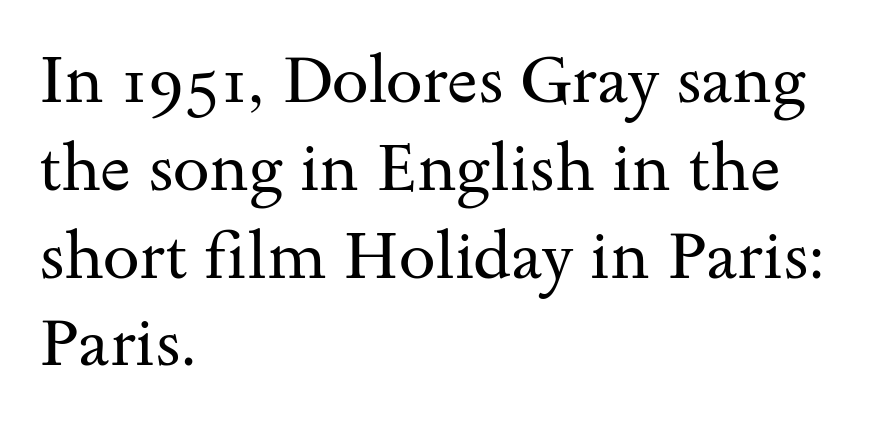
The image shows 66 px regular-weight, wide serif type, upright; set left-aligned, normal line spacing (1.33x), normal letter spacing, not underlined; medium stroke contrast and a small x-height.
